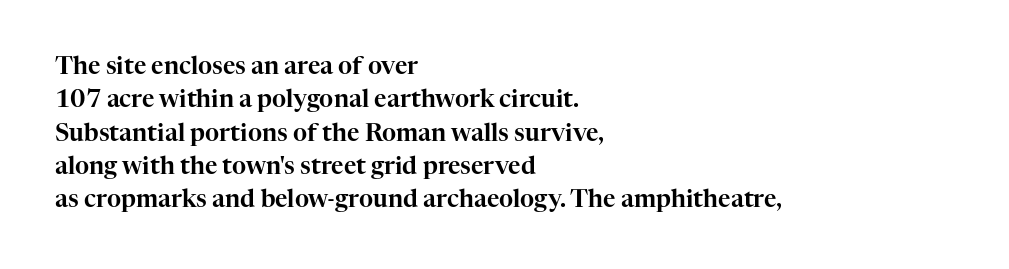
The image shows 24 px text type, upright; set left-aligned, normal line spacing (1.39x), normal letter spacing, not underlined.
